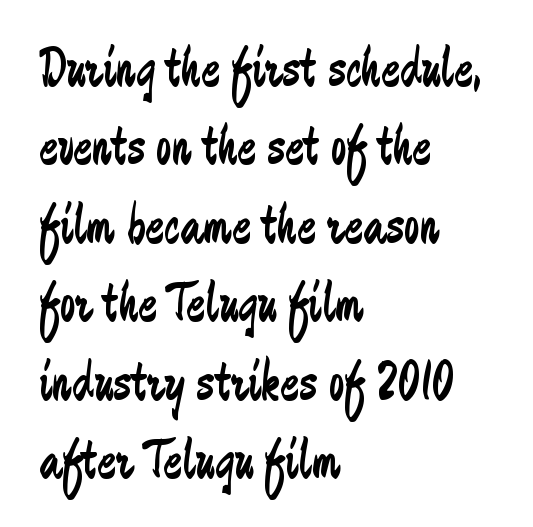
The image shows 56 px regular-weight, condensed sans-serif type; set left-aligned, normal line spacing (1.4x), normal letter spacing, not underlined; low stroke contrast and a medium x-height.
